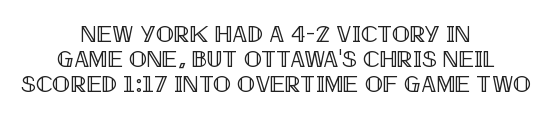
The paragraph shown floats in the horizontal middle. Quick note: not italic, upright. Any mark beneath the type? The region is blank. You could call the tracking neutral — neither tight nor loose. The designer dialed line spacing down below the default.
